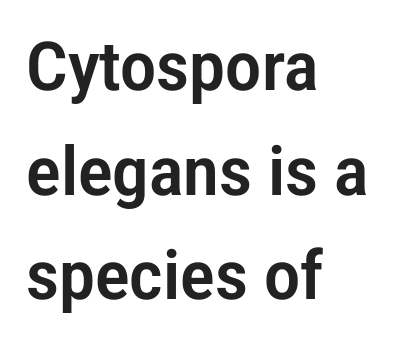
The image shows 68 px condensed sans-serif type, upright; set left-aligned, normal line spacing (1.54x), normal letter spacing, not underlined; low stroke contrast and a medium x-height.
